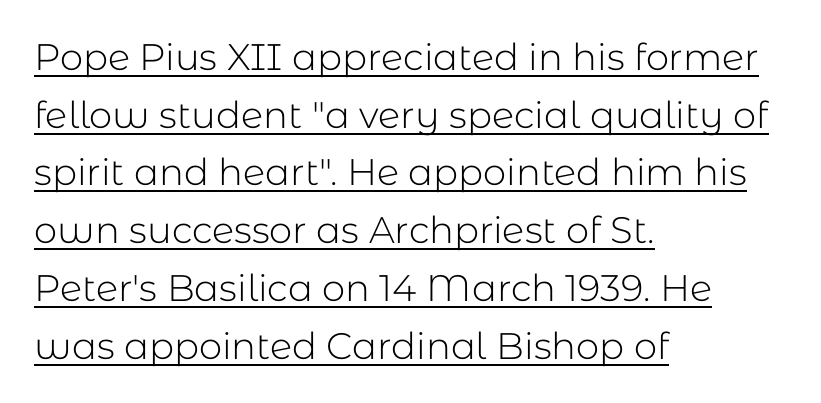
The image shows 37 px light sans-serif type, upright; set left-aligned, normal line spacing (1.56x), normal letter spacing, underlined; low stroke contrast and a medium x-height.
